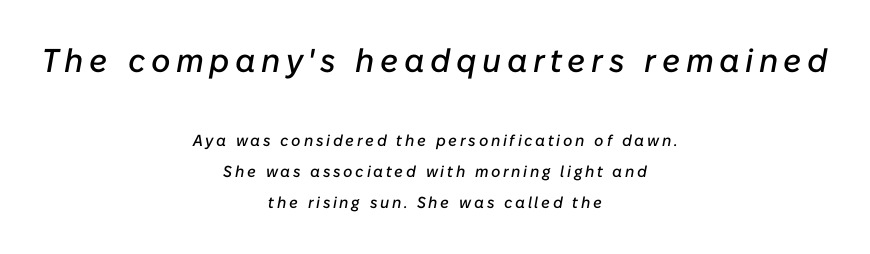
The lines in this sample share a center point and differ in where they start and stop. Just letters on the line, the space beneath them empty. Block one is the big one; block two sits smaller underneath. The face used here has a pronounced slope to its letters. Reading down the column, the eye jumps a long way to each next line. Note the varied advance widths — an 'i' is clearly narrower than an 'm'.
